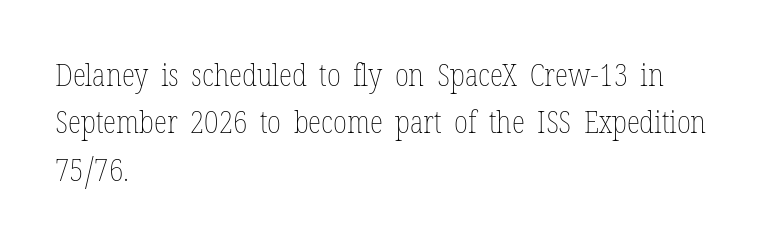
Proportional: the letters do not fall into vertical columns. Stems here are at most as thick as an everyday book face. The passage shown is not underscored anywhere. The specimen reads as upright at a glance. There is no visible air inserted between adjacent glyphs.
